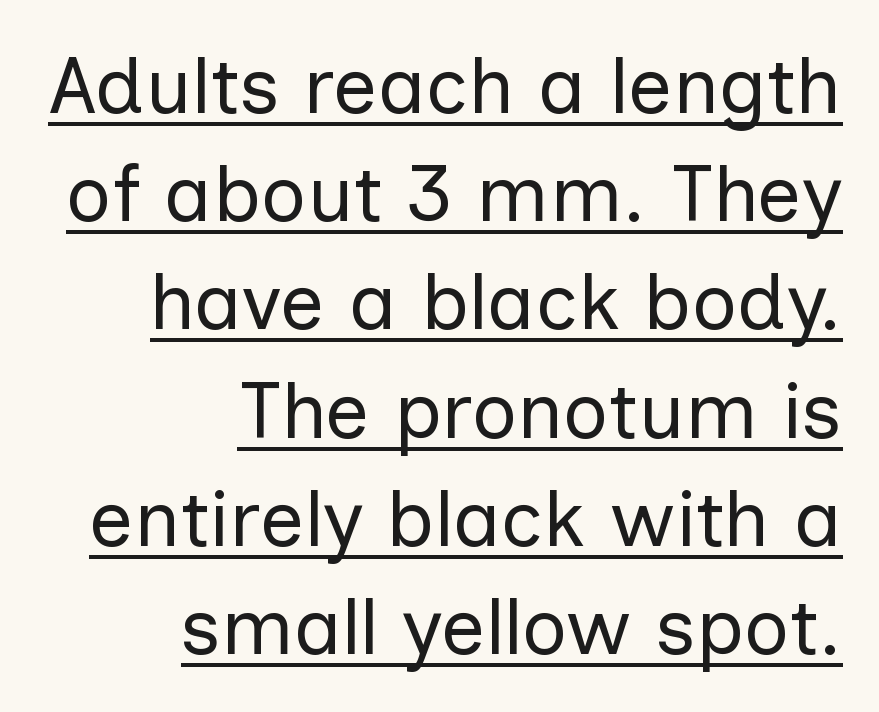
The image shows 79 px regular-weight sans-serif type, upright; set right-aligned, normal line spacing (1.37x), normal letter spacing, underlined; low stroke contrast and a medium x-height.
